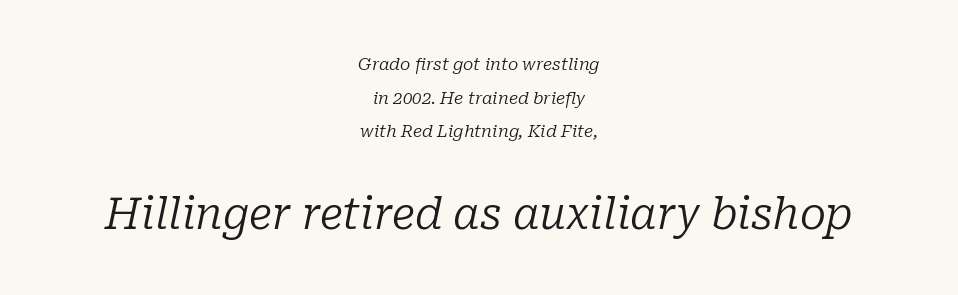
The image shows 43 px regular-weight serif type, italic (leaning right); set centered, loose line spacing (1.98x), normal letter spacing, not underlined; the second (bottom) block is 2.53x larger; low stroke contrast and a medium x-height.
